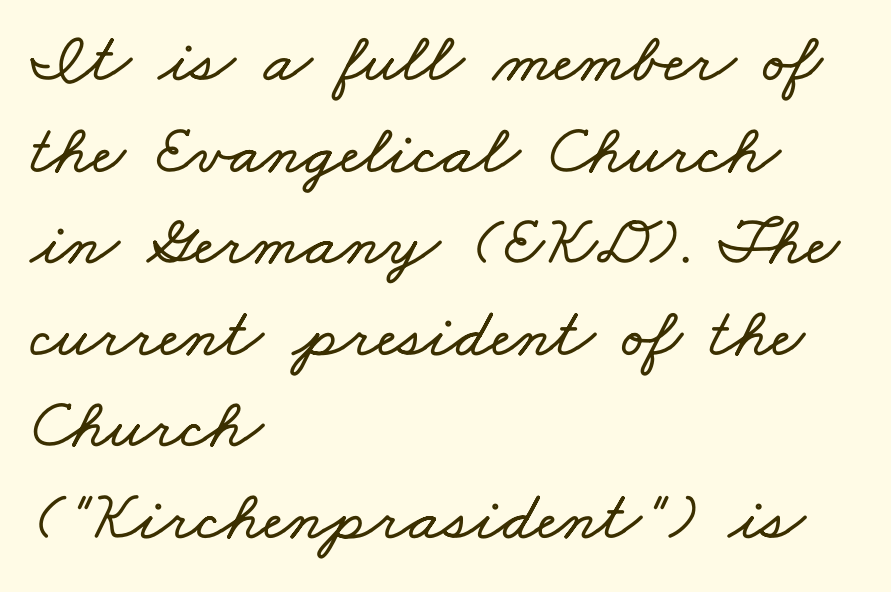
Default kerning and tracking; the words read as compact shapes. Students, observe: this is what conventionally led text looks like. Think of a printed novel: that variable character pitch is what you see here. The lines are quadded left. No word sits above an underline.
